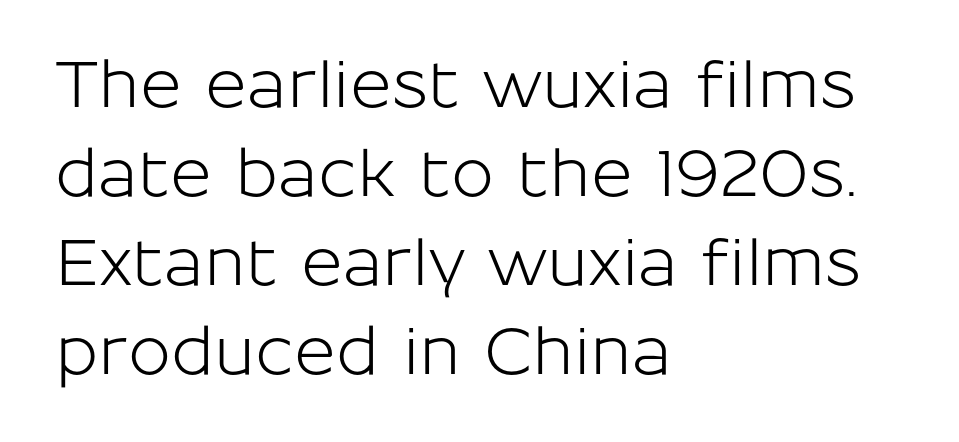
Q: Is the text italic (slanted)? A: No, it is upright.
Q: Is the typeface a serif or a sans-serif typeface? A: Sans-serif.
Q: Is the text underlined? A: No.
Q: How is the paragraph aligned? A: Left-aligned.
Q: Is the spacing between letters normal or unusually wide? A: Normal.
Q: Is the spacing between lines tight, normal or loose? A: Normal.
Q: Width (condensed, normal, or wide)? A: Normal.
Q: Stroke contrast? A: Low.
Q: x-height? A: Medium.
Q: Monospaced? A: No.
